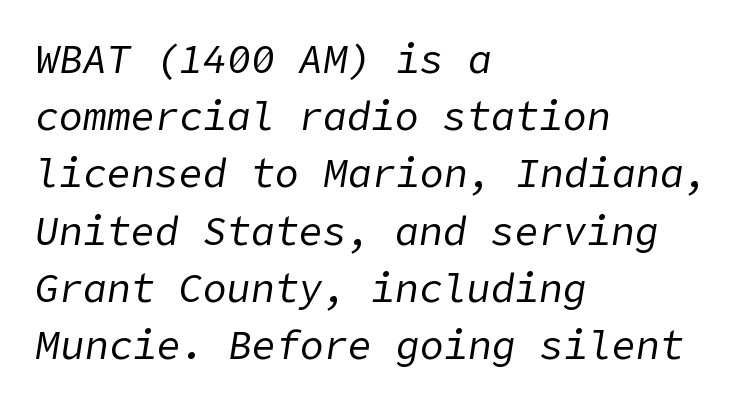
{"italic": "yes", "lean": "right", "slant_degrees": 9, "bold": "no", "weight": "regular", "width": "normal", "stroke_contrast": "low", "x_height": "medium", "underline": "no", "align": "left", "line_spacing": "normal", "line_spacing_ratio": 1.43, "letter_spacing": "normal", "letter_spacing_em": 0.0, "glyph_px": 40}
